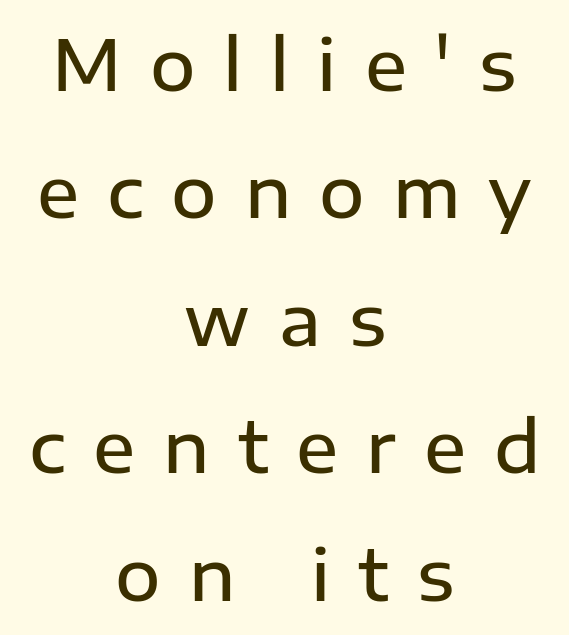
The image shows 70 px semibold sans-serif type, upright; set centered, line spacing 1.82x, unusually wide letter spacing (+0.4 em), not underlined; low stroke contrast and a medium x-height.
